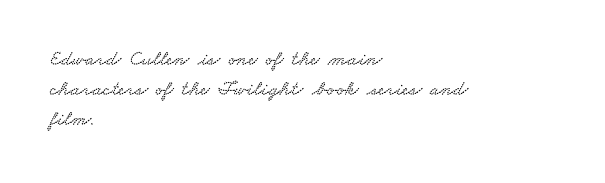
{"underline": "no", "align": "left", "line_spacing": "normal", "line_spacing_ratio": 1.43, "letter_spacing": "normal", "letter_spacing_em": 0.0, "glyph_px": 21}
